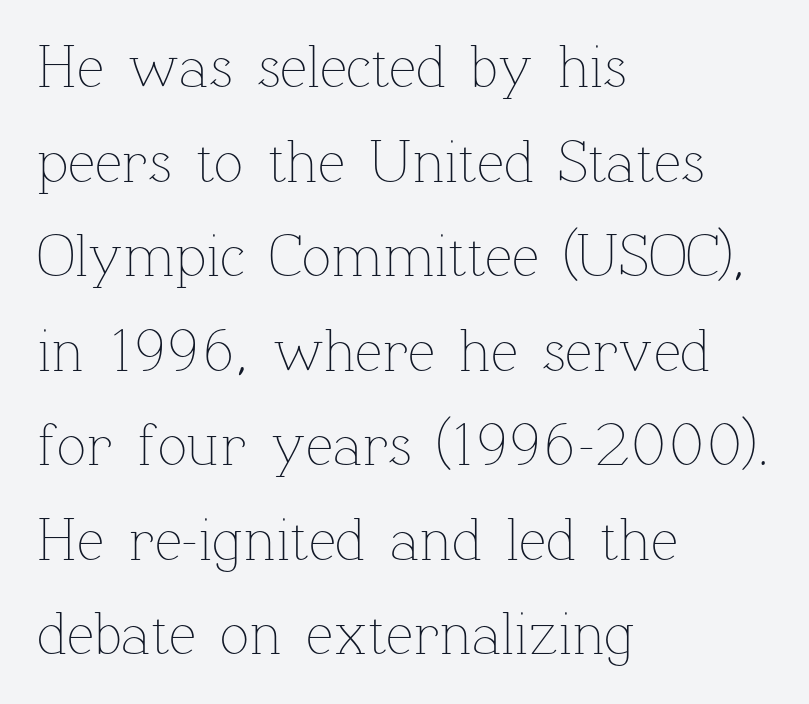
The image shows 61 px thin type, upright; set left-aligned, normal line spacing (1.55x), normal letter spacing, not underlined; low stroke contrast and a medium x-height.
